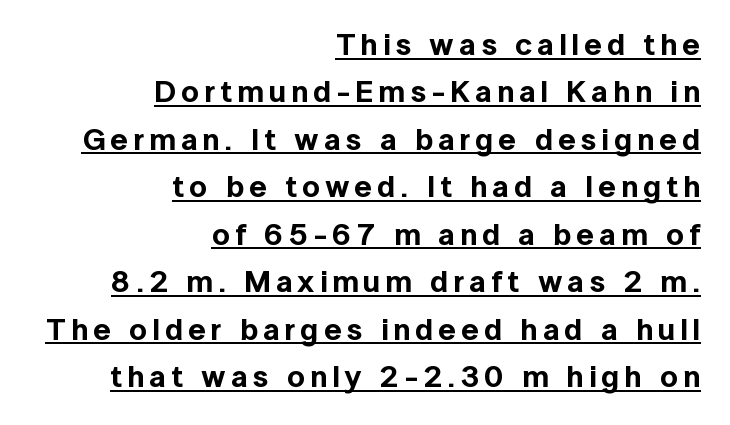
Q: Is the text italic (slanted)? A: No, it is upright.
Q: Is the typeface a serif or a sans-serif typeface? A: Sans-serif.
Q: Is the text underlined? A: Yes.
Q: How is the paragraph aligned? A: Right-aligned.
Q: Is the spacing between lines tight, normal or loose? A: Normal.
Q: Width (condensed, normal, or wide)? A: Normal.
Q: x-height? A: Medium.
Q: Monospaced? A: No.
